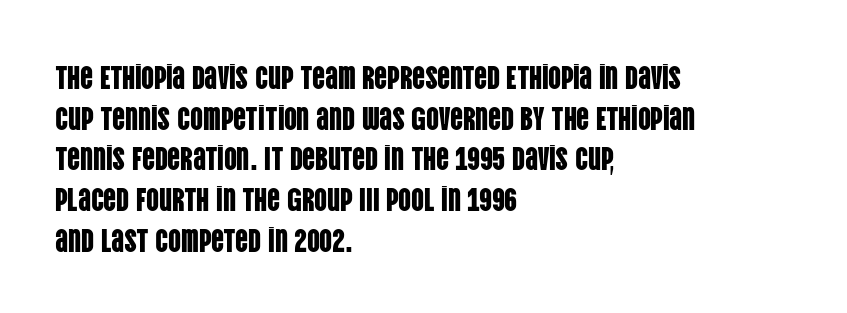
The image shows 32 px condensed sans-serif type, upright; set left-aligned, normal line spacing (1.27x), normal letter spacing, not underlined; low stroke contrast and a large x-height.
